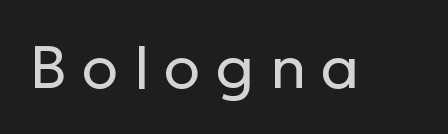
{"serif": "no", "italic": "no", "bold": "no", "weight": "regular", "width": "normal", "stroke_contrast": "low", "x_height": "medium", "monospaced": "no", "underline": "no", "letter_spacing": "wide", "letter_spacing_em": 0.26, "glyph_px": 60}
